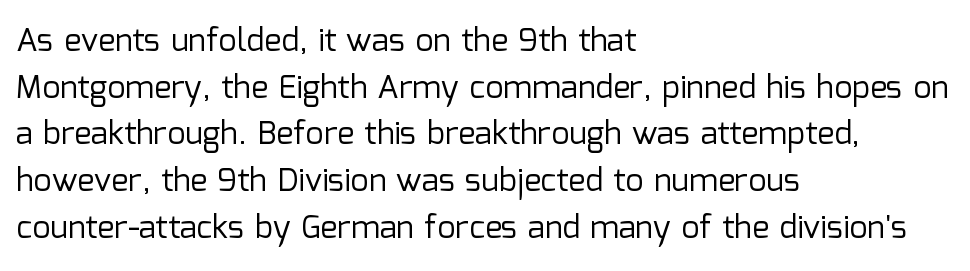
The image shows 32 px regular-weight sans-serif type, upright; set left-aligned, normal line spacing (1.46x), normal letter spacing, not underlined; low stroke contrast and a medium x-height.
